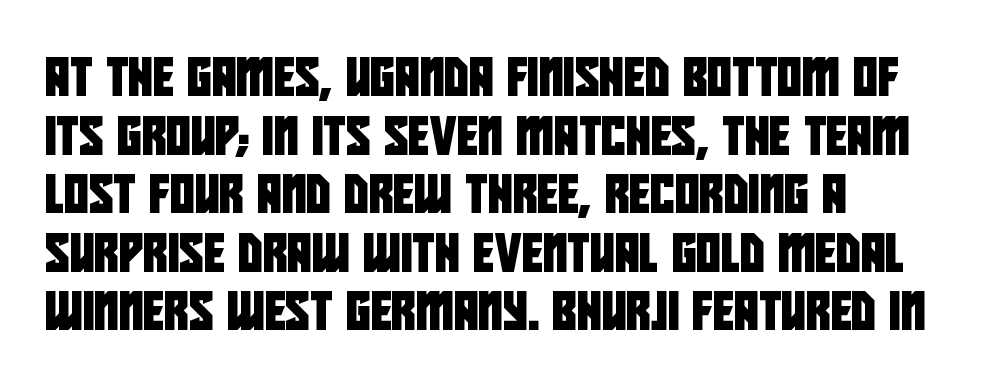
Does extra space separate the letters? No, they use regular spacing. Line starts are locked; line ends wander. Plain, unruled lines of type. Examine the stroke ends and you'll find no serifs. This sample has the flowing, uneven cadence of proportional lettering. Is there much room between lines? A standard amount, neither cramped nor airy.
